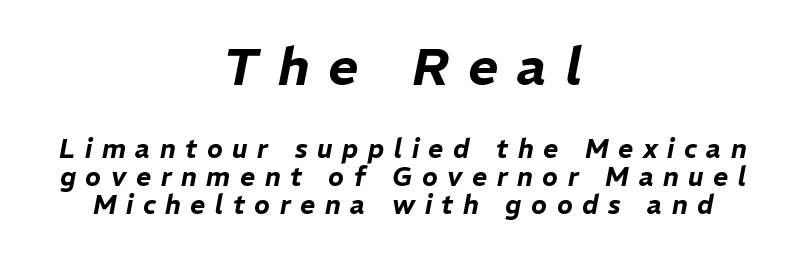
Q: Is the text italic (slanted)? A: Yes, it leans right by about 11 degrees.
Q: Is the text underlined? A: No.
Q: How is the paragraph aligned? A: Centered.
Q: Is the spacing between letters normal or unusually wide? A: Unusually wide.
Q: Is the spacing between lines tight, normal or loose? A: Tight.
Q: Which block of text is set in a larger size, the first (top) or the second (bottom)? A: The first (top) one.
Q: Width (condensed, normal, or wide)? A: Normal.
Q: Stroke contrast? A: Low.
Q: x-height? A: Medium.
Q: Monospaced? A: No.
